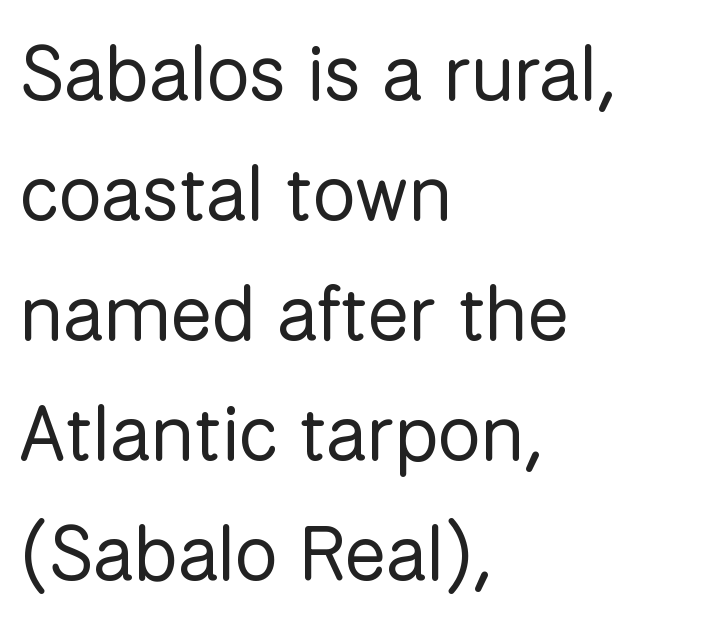
The image shows 77 px regular-weight sans-serif type, upright; set left-aligned, normal line spacing (1.56x), normal letter spacing, not underlined; low stroke contrast and a medium x-height.
